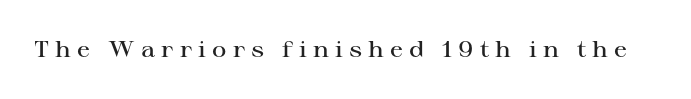
Q: Is the text bold? A: Semi-bold.
Q: Is the text italic (slanted)? A: No, it is upright.
Q: Is the text underlined? A: No.
Q: Is the spacing between letters normal or unusually wide? A: Unusually wide.
